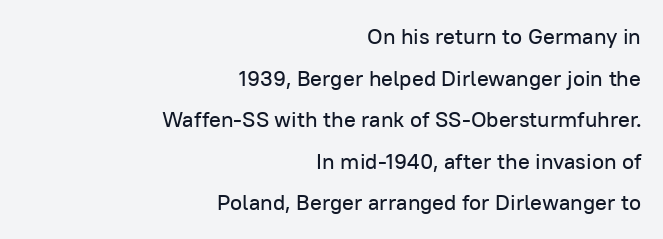
{"italic": "no", "underline": "no", "align": "right", "line_spacing_ratio": 1.89, "letter_spacing": "normal", "letter_spacing_em": 0.0, "glyph_px": 22}
